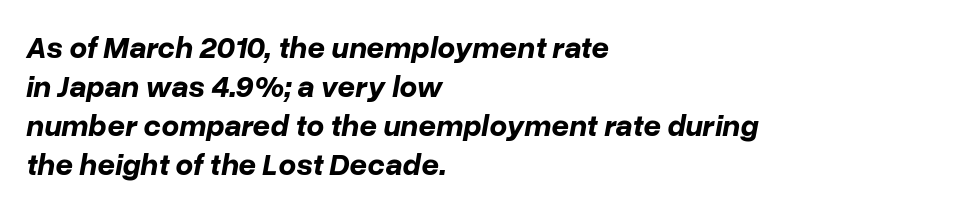
Q: Is the text bold? A: Yes.
Q: Is the text italic (slanted)? A: Yes, it leans right by about 10 degrees.
Q: Is the text underlined? A: No.
Q: How is the paragraph aligned? A: Left-aligned.
Q: Is the spacing between letters normal or unusually wide? A: Normal.
Q: Is the spacing between lines tight, normal or loose? A: Normal.
Q: Width (condensed, normal, or wide)? A: Normal.
Q: Stroke contrast? A: Low.
Q: x-height? A: Medium.
Q: Monospaced? A: No.
